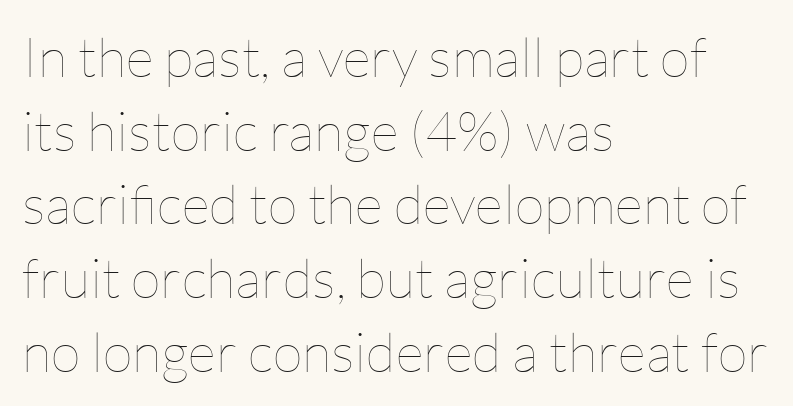
Lines of text with bare space underneath. The passage shown has conventional tracking throughout. Is there much room between lines? A standard amount, neither cramped nor airy. These lines stack with their left ends in a neat column. This sample has the flowing, uneven cadence of proportional lettering. Characters remain perfectly vertical along every line.
